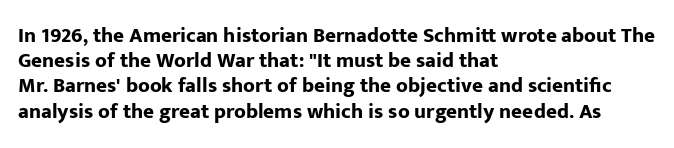
Q: Is the text bold? A: Yes.
Q: Is the text italic (slanted)? A: No, it is upright.
Q: Is the text underlined? A: No.
Q: How is the paragraph aligned? A: Left-aligned.
Q: Is the spacing between letters normal or unusually wide? A: Normal.
